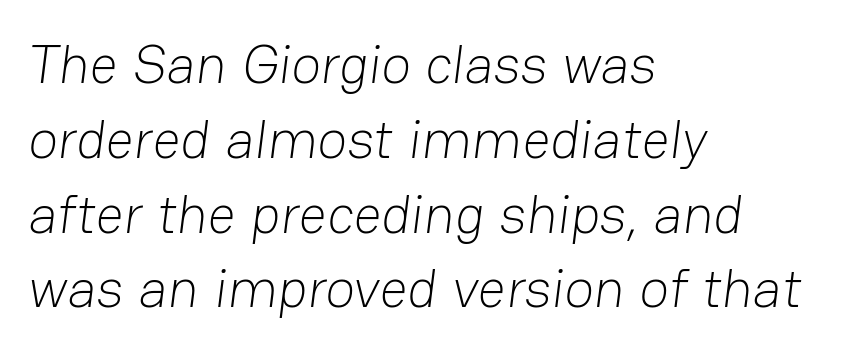
Q: Is the text bold? A: No.
Q: Is the typeface a serif or a sans-serif typeface? A: Sans-serif.
Q: Is the text underlined? A: No.
Q: How is the paragraph aligned? A: Left-aligned.
Q: Is the spacing between letters normal or unusually wide? A: Normal.
Q: Is the spacing between lines tight, normal or loose? A: Normal.
Q: Width (condensed, normal, or wide)? A: Normal.
Q: Stroke contrast? A: Low.
Q: x-height? A: Medium.
Q: Monospaced? A: No.
